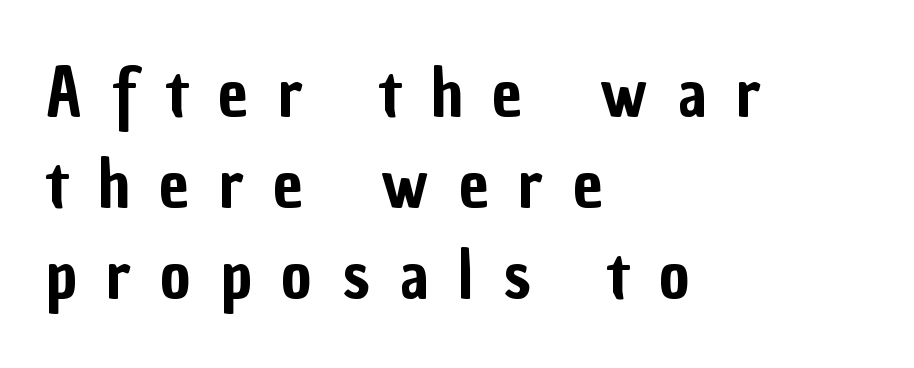
The image shows 67 px condensed sans-serif type, upright; set left-aligned, normal line spacing (1.36x), unusually wide letter spacing (+0.44 em), not underlined; low stroke contrast and a medium x-height.
